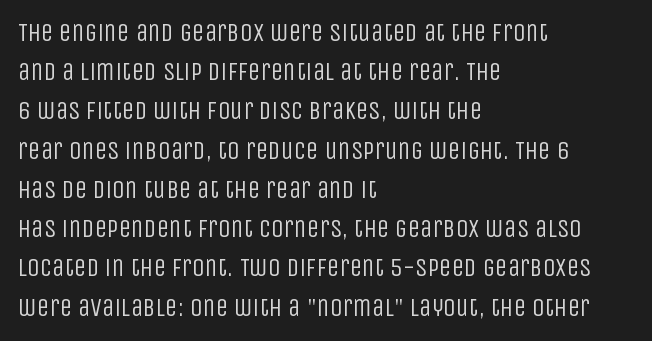
Is this a heavy cut? Hardly; it is regular or lighter. In CSS terms this would be text-align: left. Words appear dense and cohesive because spacing is normal. The gap between lines stays unmarked. Reading down the column, the eye jumps a familiar distance to each next line. This is roman type, the default non-slanted kind.
